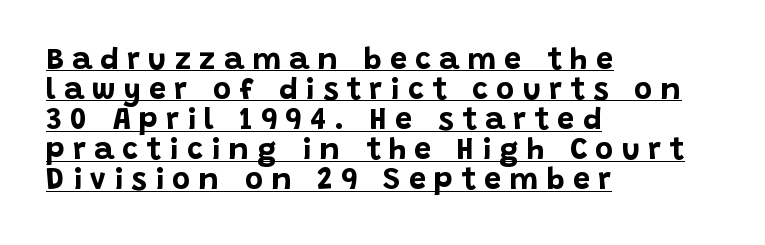
Q: Is the text bold? A: Yes.
Q: Is the text italic (slanted)? A: No, it is upright.
Q: Is the typeface a serif or a sans-serif typeface? A: Sans-serif.
Q: Is the text underlined? A: Yes.
Q: How is the paragraph aligned? A: Left-aligned.
Q: Is the spacing between letters normal or unusually wide? A: Unusually wide.
Q: Is the spacing between lines tight, normal or loose? A: Tight.
Q: Width (condensed, normal, or wide)? A: Normal.
Q: Stroke contrast? A: Low.
Q: x-height? A: Large.
Q: Monospaced? A: No.
